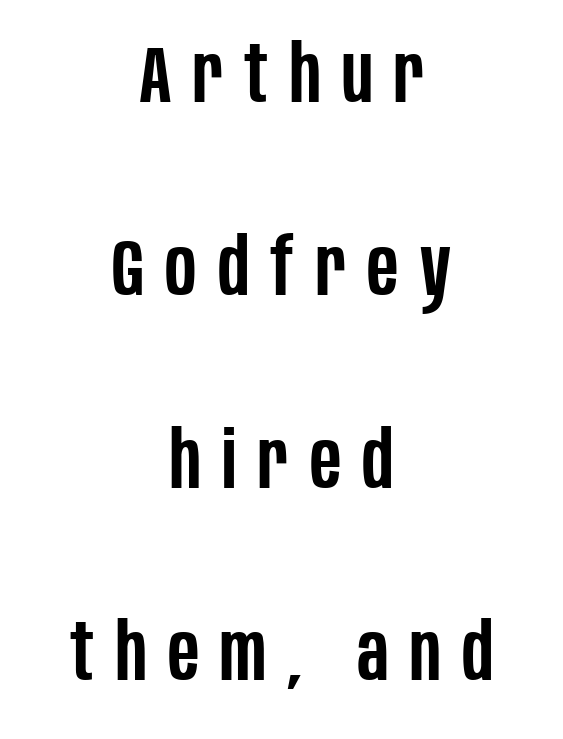
{"serif": "no", "italic": "no", "bold": "semi", "weight": "semibold", "width": "condensed", "stroke_contrast": "low", "x_height": "large", "monospaced": "no", "underline": "no", "align": "center", "line_spacing": "loose", "line_spacing_ratio": 2.44, "letter_spacing": "wide", "letter_spacing_em": 0.27, "glyph_px": 79}
